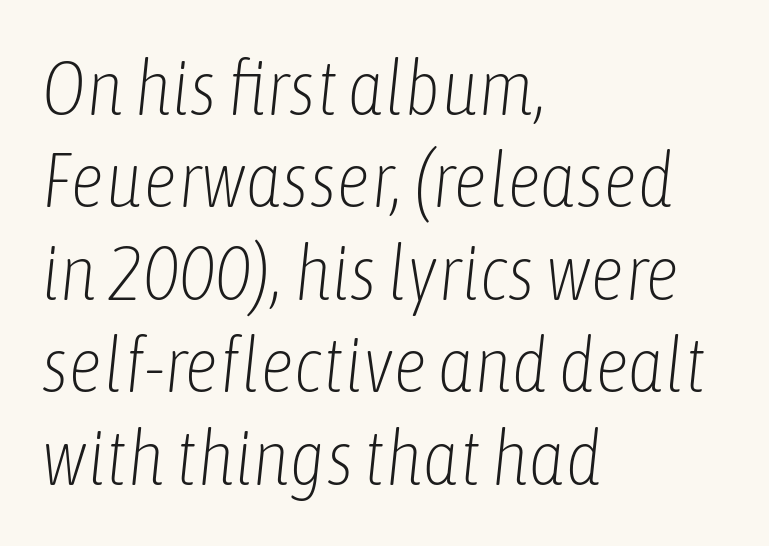
{"italic": "yes", "lean": "right", "slant_degrees": 6, "bold": "no", "weight": "light", "width": "condensed", "stroke_contrast": "low", "x_height": "medium", "monospaced": "no", "underline": "no", "align": "left", "line_spacing_ratio": 1.2, "letter_spacing": "normal", "letter_spacing_em": 0.0, "glyph_px": 77}
